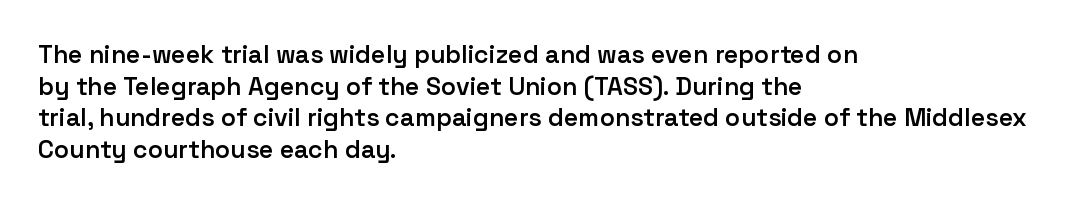
{"italic": "no", "bold": "semi", "underline": "no", "align": "left", "line_spacing": "normal", "line_spacing_ratio": 1.27, "letter_spacing": "normal", "letter_spacing_em": 0.0, "glyph_px": 25}
